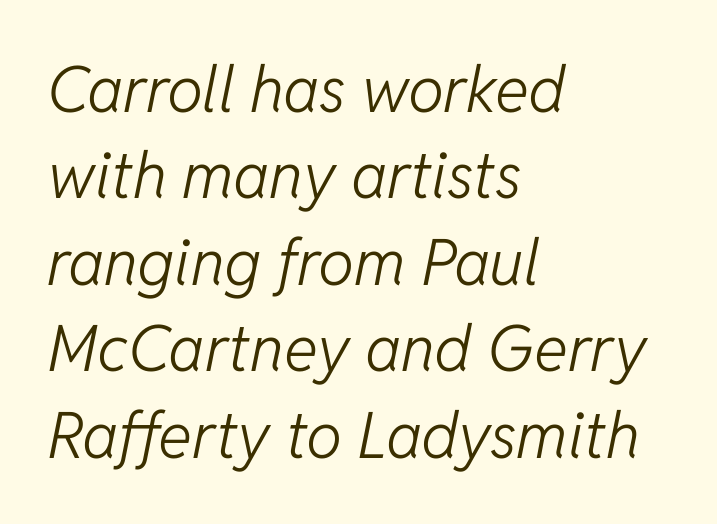
The lettering tilts uniformly, giving the passage an italic look. The type is set solid horizontally, with unmodified tracking. Where is the straight margin? On the left. The lines sit at an ordinary, default distance from one another. The letters advance in unequal steps, a hallmark of proportional type.
